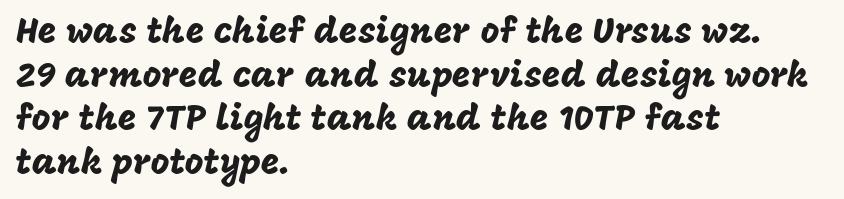
The image shows 36 px sans-serif type; set left-aligned, line spacing 1.21x, normal letter spacing, not underlined; low stroke contrast and a large x-height.
